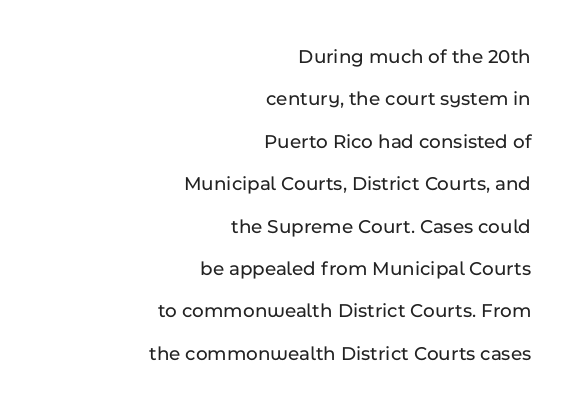
The image shows 20 px text type, upright; set right-aligned, loose line spacing (2.12x), normal letter spacing, not underlined.
